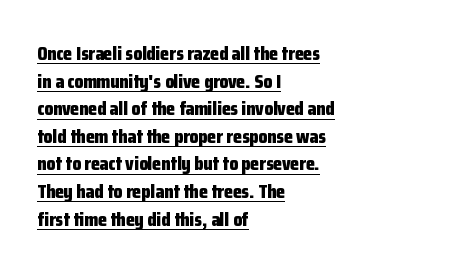
{"italic": "no", "bold": "yes", "underline": "yes", "align": "left", "line_spacing": "normal", "line_spacing_ratio": 1.38, "letter_spacing": "normal", "letter_spacing_em": 0.0, "glyph_px": 20}
